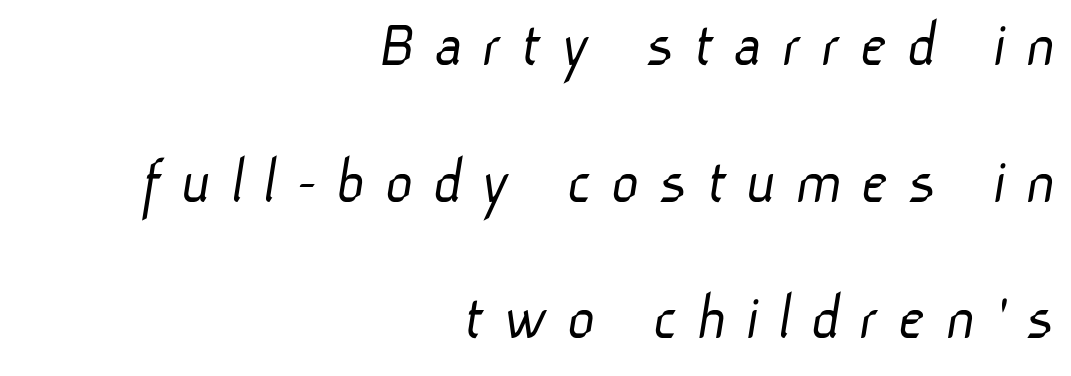
Caption: expanded tracking, letters set apart. A great deal of white space separates one row of letters from the next. Are there feet on the stems? There aren't — it's a sans. Do the characters align in a grid? No, the font is proportional. In CSS terms this would be text-align: right.
